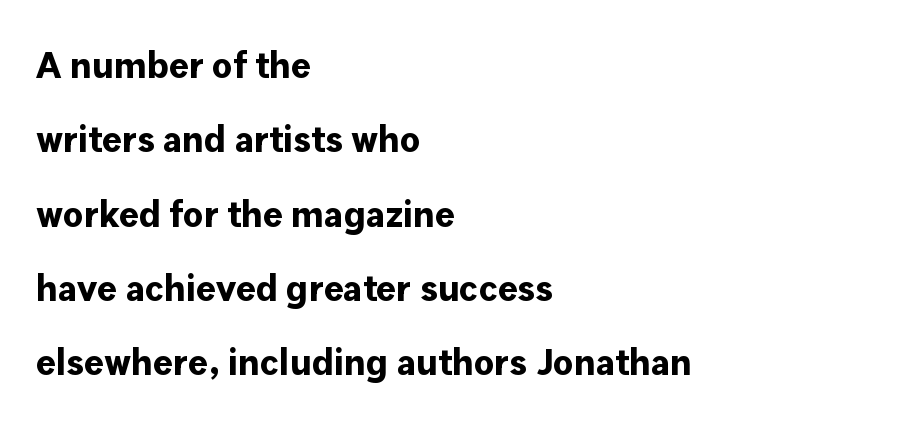
{"serif": "no", "italic": "no", "bold": "yes", "weight": "bold", "width": "normal", "stroke_contrast": "low", "x_height": "medium", "monospaced": "no", "underline": "no", "align": "left", "line_spacing": "loose", "line_spacing_ratio": 2.01, "letter_spacing": "normal", "letter_spacing_em": 0.0, "glyph_px": 37}
